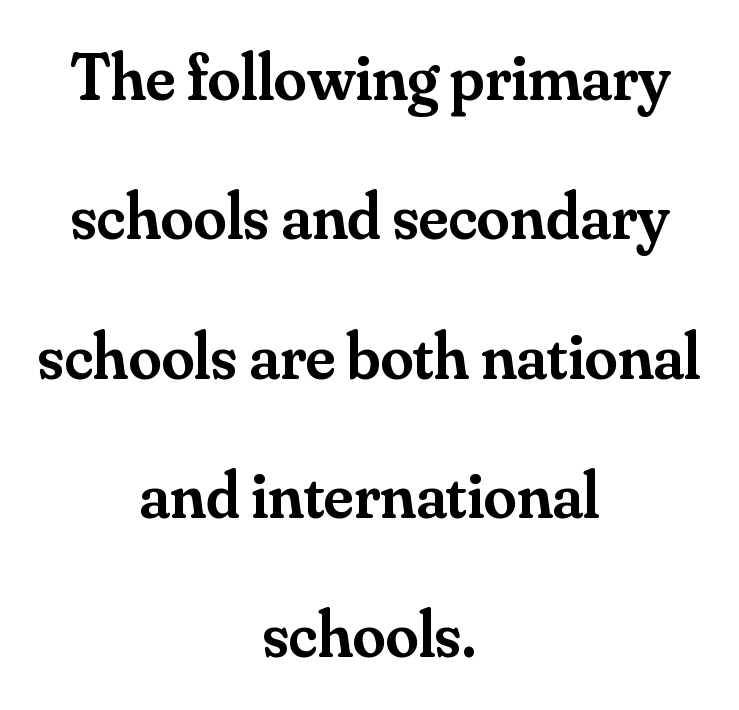
Q: Is the text bold? A: Semi-bold.
Q: Is the text italic (slanted)? A: No, it is upright.
Q: Is the typeface a serif or a sans-serif typeface? A: Serif.
Q: Is the text underlined? A: No.
Q: How is the paragraph aligned? A: Centered.
Q: Is the spacing between letters normal or unusually wide? A: Normal.
Q: Is the spacing between lines tight, normal or loose? A: Loose.
Q: Width (condensed, normal, or wide)? A: Normal.
Q: Stroke contrast? A: Medium.
Q: x-height? A: Small.
Q: Monospaced? A: No.
